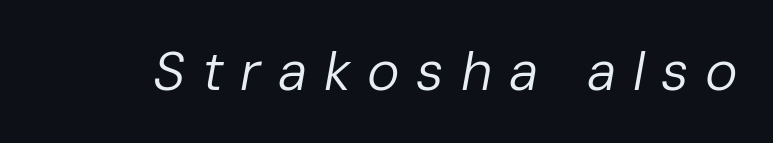
Underline: absent. Is the letter spacing exaggerated? Yes — the characters are pushed far apart. Is the stroke heavy? The answer is a plain regular-or-lighter. Here the designer chose a conventional face with non-uniform glyph widths.
